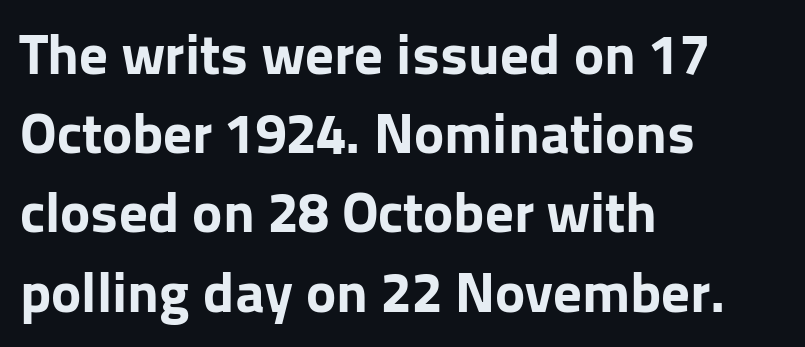
The image shows 57 px bold sans-serif type, upright; set left-aligned, normal line spacing (1.39x), normal letter spacing, not underlined; low stroke contrast and a medium x-height.
